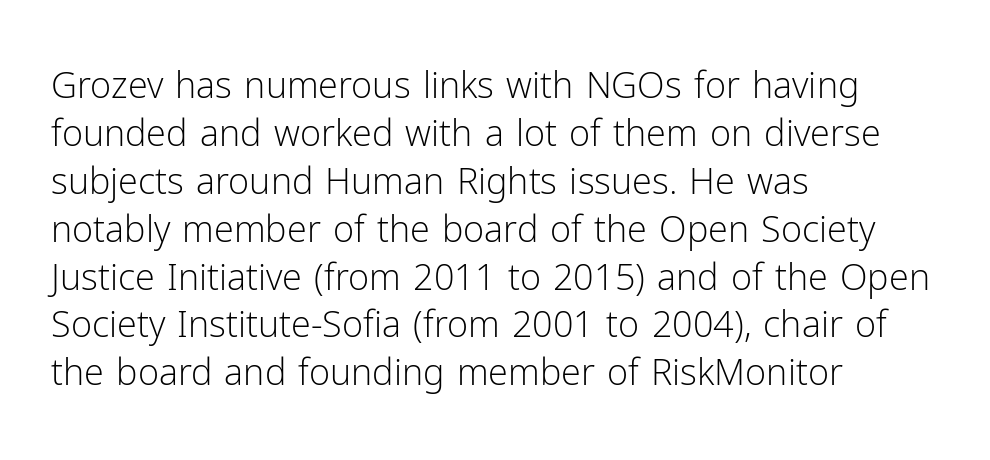
{"serif": "no", "italic": "no", "bold": "no", "weight": "light", "width": "normal", "stroke_contrast": "low", "x_height": "medium", "monospaced": "no", "underline": "no", "align": "left", "line_spacing": "normal", "line_spacing_ratio": 1.33, "letter_spacing": "normal", "letter_spacing_em": 0.0, "glyph_px": 36}
